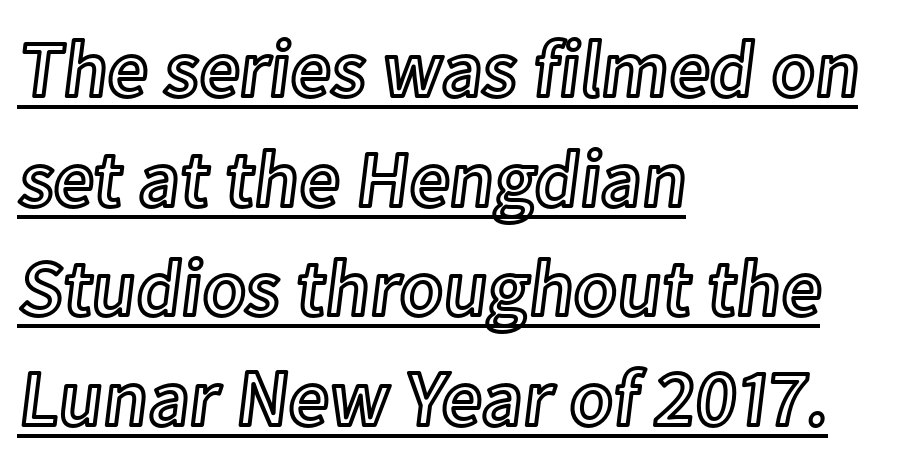
{"width": "normal", "x_height": "medium", "monospaced": "no", "underline": "yes", "align": "left", "line_spacing": "normal", "line_spacing_ratio": 1.37, "letter_spacing": "normal", "letter_spacing_em": 0.0, "glyph_px": 80}
